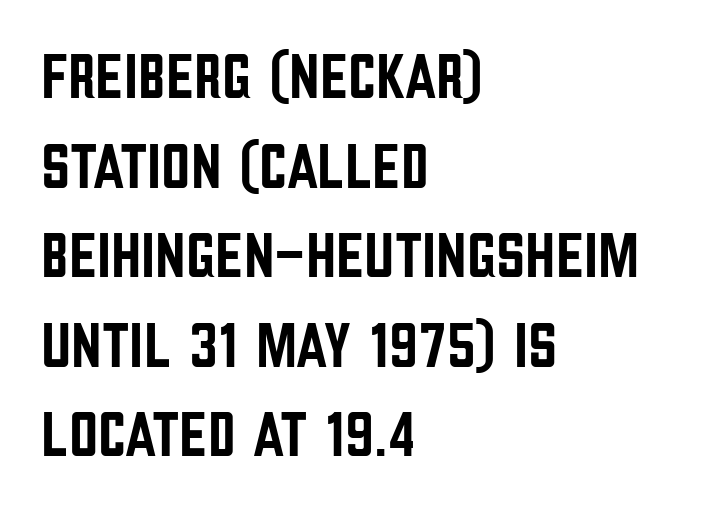
Q: Is the text italic (slanted)? A: No, it is upright.
Q: Is the typeface a serif or a sans-serif typeface? A: Sans-serif.
Q: Is the text underlined? A: No.
Q: How is the paragraph aligned? A: Left-aligned.
Q: Is the spacing between letters normal or unusually wide? A: Normal.
Q: Is the spacing between lines tight, normal or loose? A: Normal.
Q: Width (condensed, normal, or wide)? A: Condensed.
Q: Stroke contrast? A: Low.
Q: x-height? A: Large.
Q: Monospaced? A: No.
